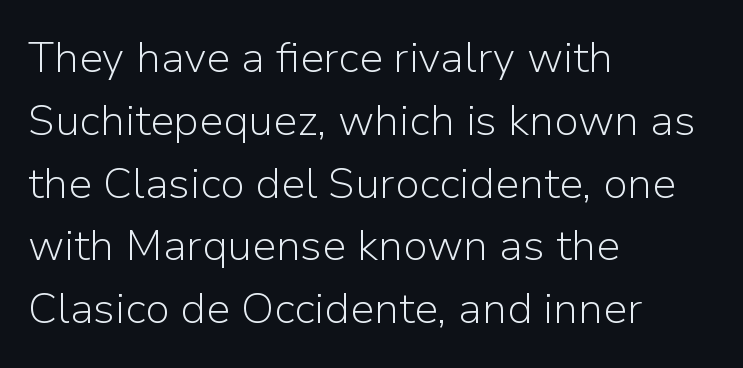
{"serif": "no", "italic": "no", "bold": "no", "weight": "light", "width": "normal", "stroke_contrast": "low", "x_height": "medium", "monospaced": "no", "underline": "no", "align": "left", "line_spacing": "normal", "line_spacing_ratio": 1.46, "letter_spacing": "normal", "letter_spacing_em": 0.0, "glyph_px": 43}
